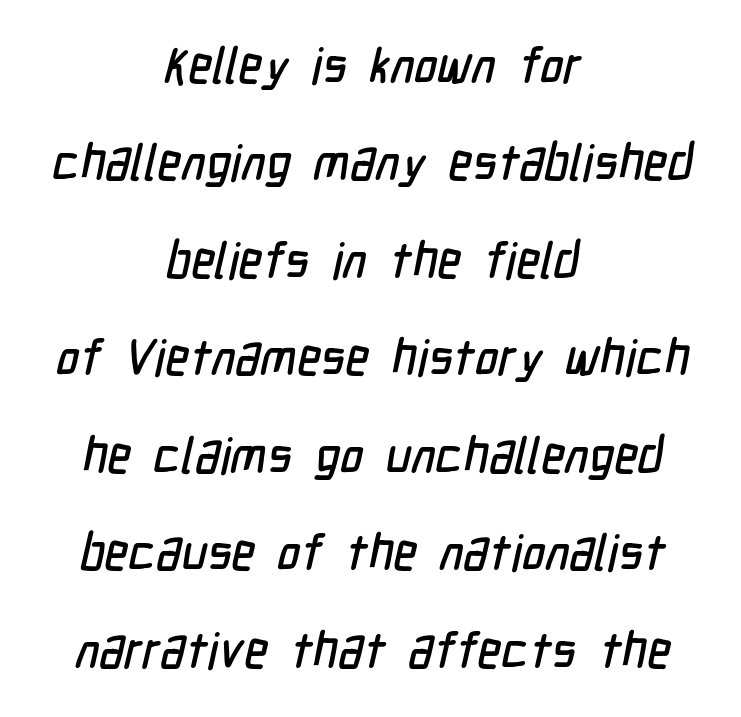
{"serif": "no", "width": "condensed", "stroke_contrast": "low", "x_height": "medium", "monospaced": "no", "underline": "no", "align": "center", "line_spacing": "loose", "line_spacing_ratio": 1.95, "letter_spacing": "normal", "letter_spacing_em": 0.0, "glyph_px": 50}
